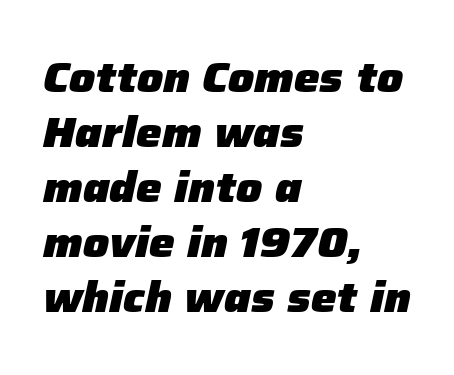
The face used here is rendered with its standard letterfit. Does the lettering tilt? It does — this is italic. Leftover space on each line is placed entirely after the last word. Stroke thickness is high; the sample reads as a true bold.
